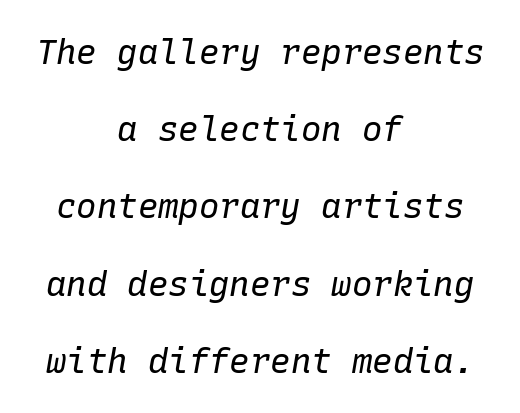
The image shows 34 px regular-weight type, italic (leaning right), monospaced; set centered, loose line spacing (2.27x), normal letter spacing, not underlined; low stroke contrast and a medium x-height.
